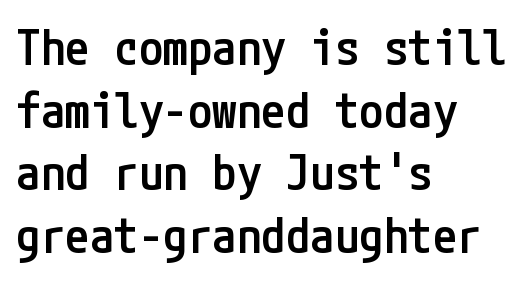
{"serif": "no", "italic": "no", "bold": "semi", "weight": "semibold", "width": "condensed", "stroke_contrast": "low", "x_height": "medium", "underline": "no", "align": "left", "line_spacing": "normal", "line_spacing_ratio": 1.28, "letter_spacing": "normal", "letter_spacing_em": 0.0, "glyph_px": 49}
